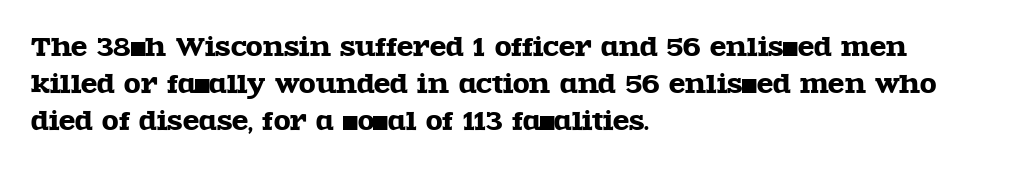
{"italic": "no", "underline": "no", "align": "left", "line_spacing": "normal", "line_spacing_ratio": 1.55, "letter_spacing": "normal", "letter_spacing_em": 0.0, "glyph_px": 24}
